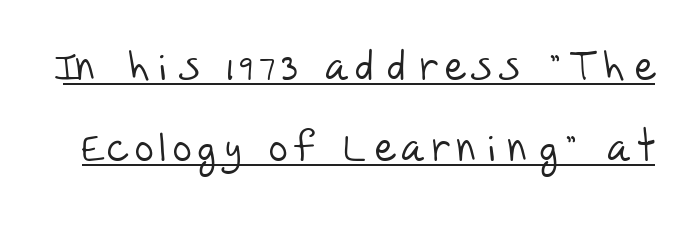
The vertical gap from one line to the next is large. Does the type have serifs? No, each stem ends abruptly. Here the designer chose a conventional face with non-uniform glyph widths. Caption: lettering with a line underneath.
